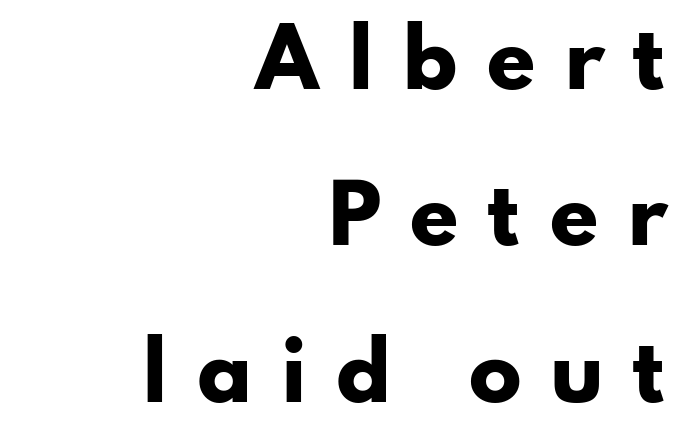
{"serif": "no", "italic": "no", "bold": "yes", "weight": "heavy", "width": "wide", "stroke_contrast": "low", "x_height": "small", "monospaced": "no", "underline": "no", "align": "right", "line_spacing": "loose", "line_spacing_ratio": 1.98, "letter_spacing": "wide", "letter_spacing_em": 0.34, "glyph_px": 79}
